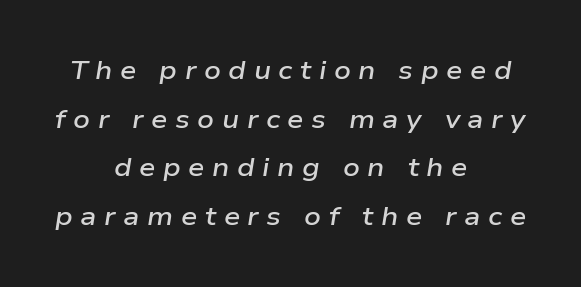
Q: Is the text bold? A: Semi-bold.
Q: Is the text italic (slanted)? A: Yes, it leans right by about 9 degrees.
Q: Is the text underlined? A: No.
Q: How is the paragraph aligned? A: Centered.
Q: Is the spacing between letters normal or unusually wide? A: Unusually wide.
